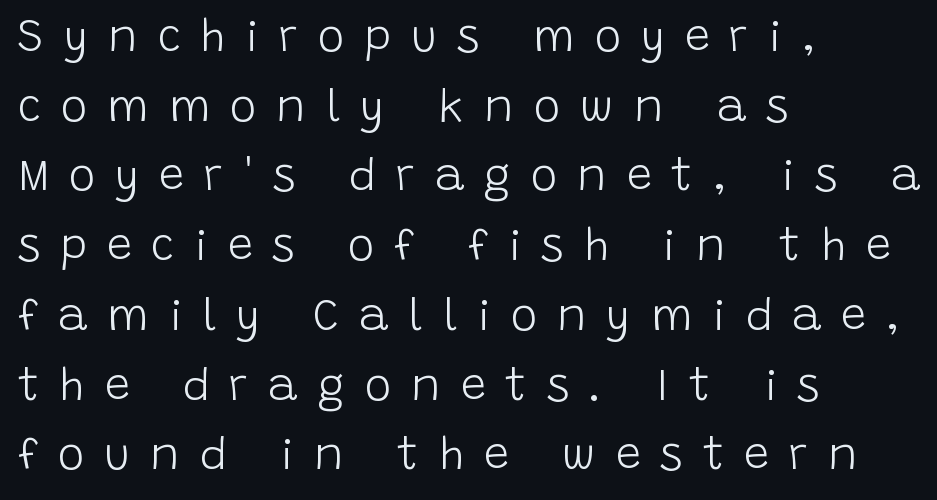
The image shows 45 px light sans-serif type, upright; set left-aligned, normal line spacing (1.55x), unusually wide letter spacing (+0.44 em), not underlined; low stroke contrast and a large x-height.
